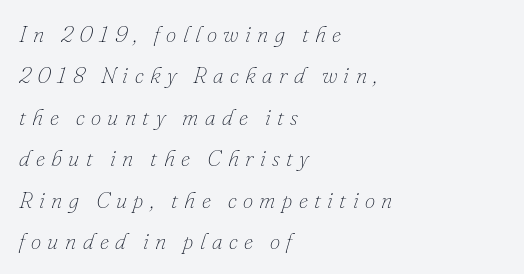
Q: Is the text bold? A: No.
Q: Is the text italic (slanted)? A: Yes, it leans right by about 16 degrees.
Q: Is the text underlined? A: No.
Q: How is the paragraph aligned? A: Left-aligned.
Q: Is the spacing between letters normal or unusually wide? A: Unusually wide.
